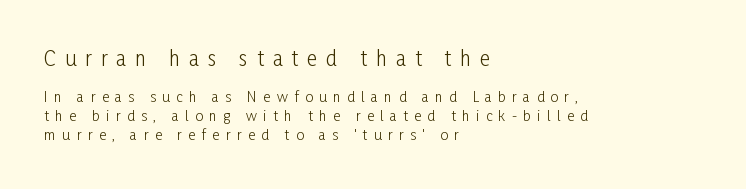
Q: Is the text bold? A: No.
Q: Is the text italic (slanted)? A: No, it is upright.
Q: Is the text underlined? A: No.
Q: How is the paragraph aligned? A: Left-aligned.
Q: Is the spacing between letters normal or unusually wide? A: Unusually wide.
Q: Is the spacing between lines tight, normal or loose? A: Normal.
Q: Which block of text is set in a larger size, the first (top) or the second (bottom)? A: The first (top) one.
